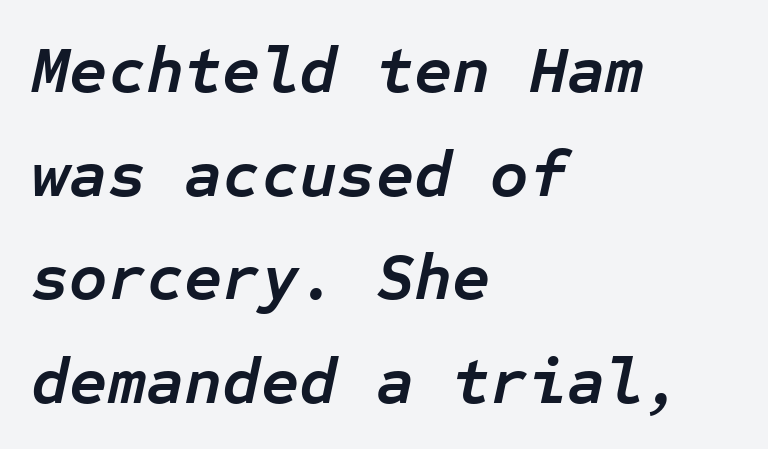
{"italic": "yes", "lean": "right", "slant_degrees": 12, "bold": "yes", "weight": "semibold", "width": "normal", "stroke_contrast": "low", "x_height": "medium", "monospaced": "yes", "underline": "no", "align": "left", "line_spacing": "normal", "line_spacing_ratio": 1.57, "letter_spacing": "normal", "letter_spacing_em": 0.0, "glyph_px": 66}
